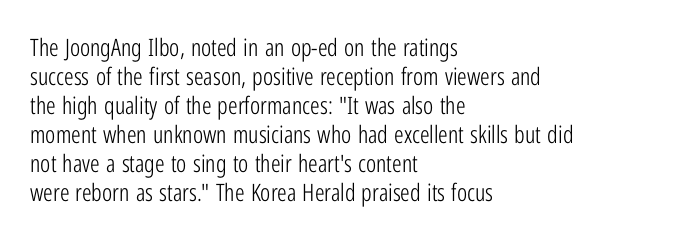
The image shows 24 px text type, upright; set left-aligned, line spacing 1.21x, normal letter spacing, not underlined.
